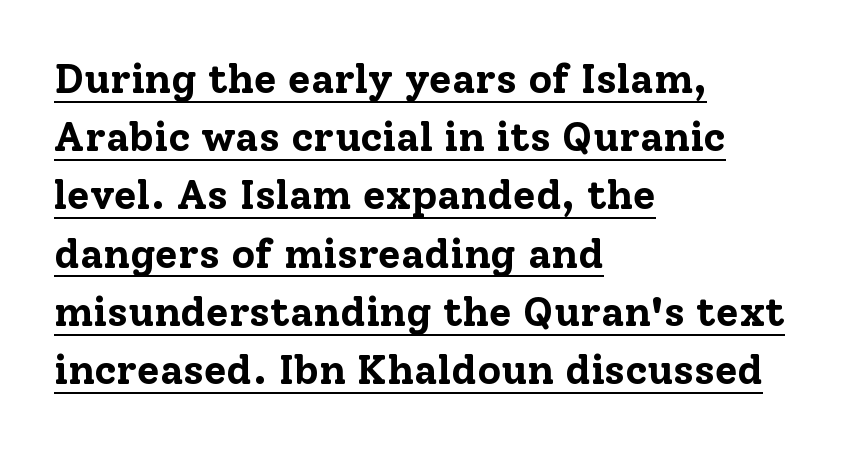
{"serif": "yes", "italic": "no", "bold": "yes", "weight": "bold", "width": "normal", "stroke_contrast": "low", "x_height": "medium", "monospaced": "no", "underline": "yes", "align": "left", "line_spacing": "normal", "line_spacing_ratio": 1.42, "letter_spacing": "normal", "letter_spacing_em": 0.0, "glyph_px": 41}
